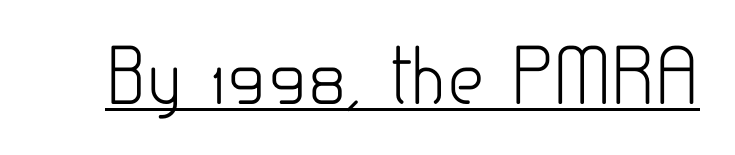
{"serif": "no", "italic": "no", "bold": "no", "weight": "light", "width": "normal", "stroke_contrast": "low", "x_height": "small", "monospaced": "no", "underline": "yes", "letter_spacing": "normal", "letter_spacing_em": 0.0, "glyph_px": 73}
